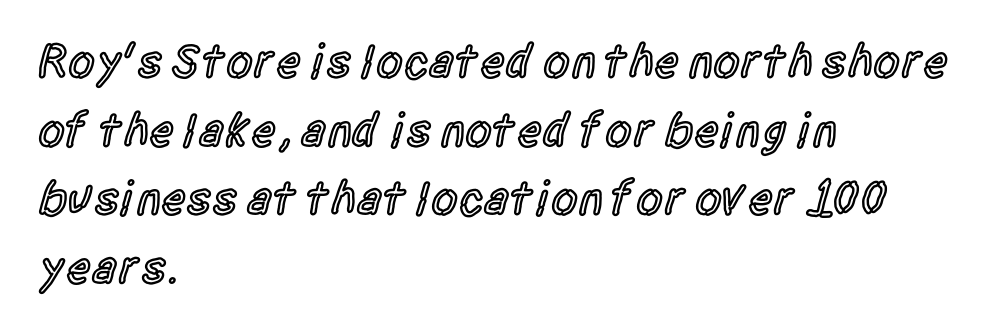
Does the type have serifs? No, each stem ends abruptly. The space directly below the letters is spotless. Words appear dense and cohesive because spacing is normal. Horizontal bands of white between lines are of average thickness.
